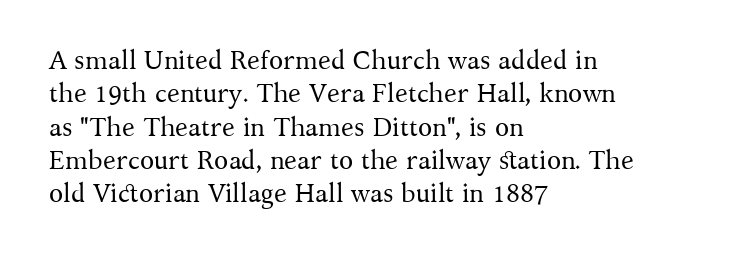
{"italic": "no", "bold": "no", "underline": "no", "align": "left", "line_spacing": "normal", "line_spacing_ratio": 1.28, "letter_spacing": "normal", "letter_spacing_em": 0.0, "glyph_px": 26}
